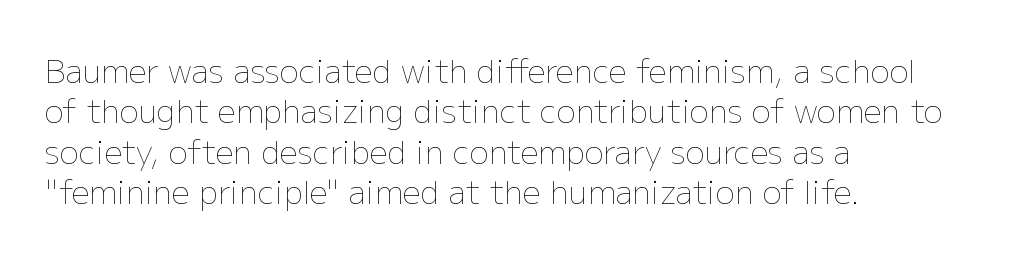
Q: Is the text bold? A: No.
Q: Is the text italic (slanted)? A: No, it is upright.
Q: Is the text underlined? A: No.
Q: How is the paragraph aligned? A: Left-aligned.
Q: Is the spacing between letters normal or unusually wide? A: Normal.
Q: Is the spacing between lines tight, normal or loose? A: Normal.
Q: Width (condensed, normal, or wide)? A: Normal.
Q: Stroke contrast? A: Low.
Q: x-height? A: Medium.
Q: Monospaced? A: No.
